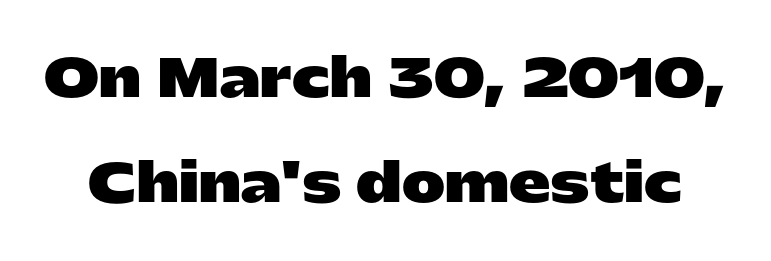
Descender tails drop into unmarked territory. The letterforms sit shoulder to shoulder at normal distance. Think of a printed novel: that variable character pitch is what you see here. As a designer I'd log this as weight 700, bold. Italic: no, the glyphs are upright roman.
